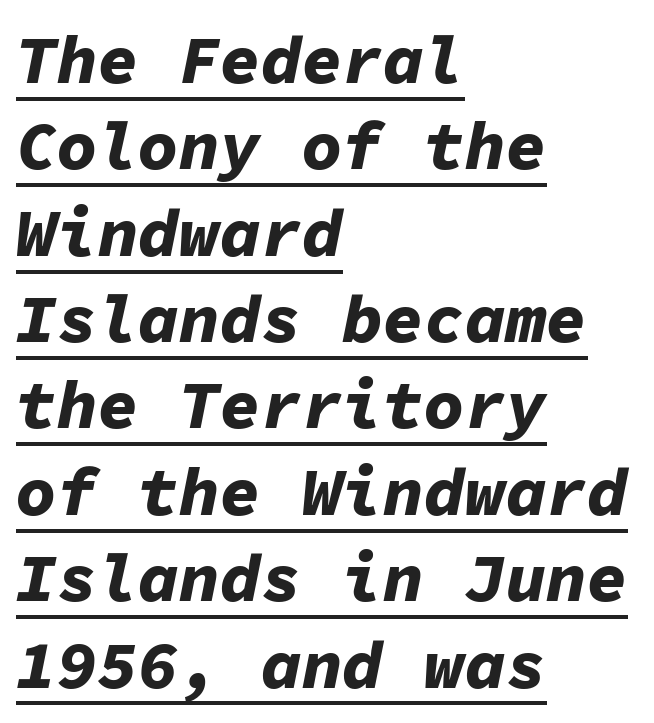
Teacher's note: observe the even left margin — that is flush-left alignment. In terms of posture, this sample is oblique. Has an underline been added? It has. The vertical gap from one line to the next is medium. Words appear dense and cohesive because spacing is normal.
